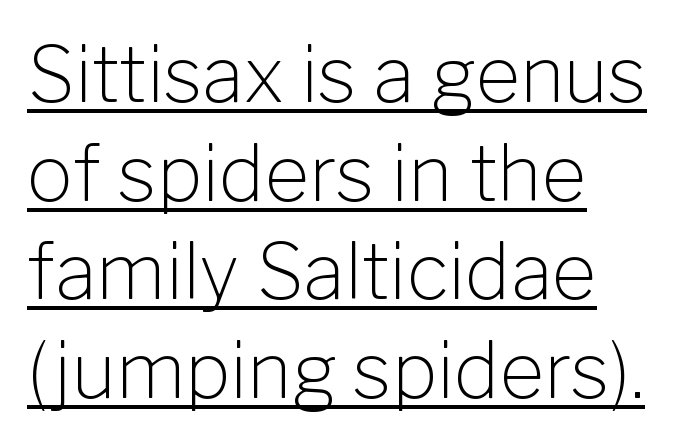
Q: Is the text bold? A: No.
Q: Is the text italic (slanted)? A: No, it is upright.
Q: Is the typeface a serif or a sans-serif typeface? A: Sans-serif.
Q: Is the text underlined? A: Yes.
Q: How is the paragraph aligned? A: Left-aligned.
Q: Is the spacing between letters normal or unusually wide? A: Normal.
Q: Is the spacing between lines tight, normal or loose? A: Normal.
Q: Width (condensed, normal, or wide)? A: Normal.
Q: Stroke contrast? A: Low.
Q: x-height? A: Medium.
Q: Monospaced? A: No.
